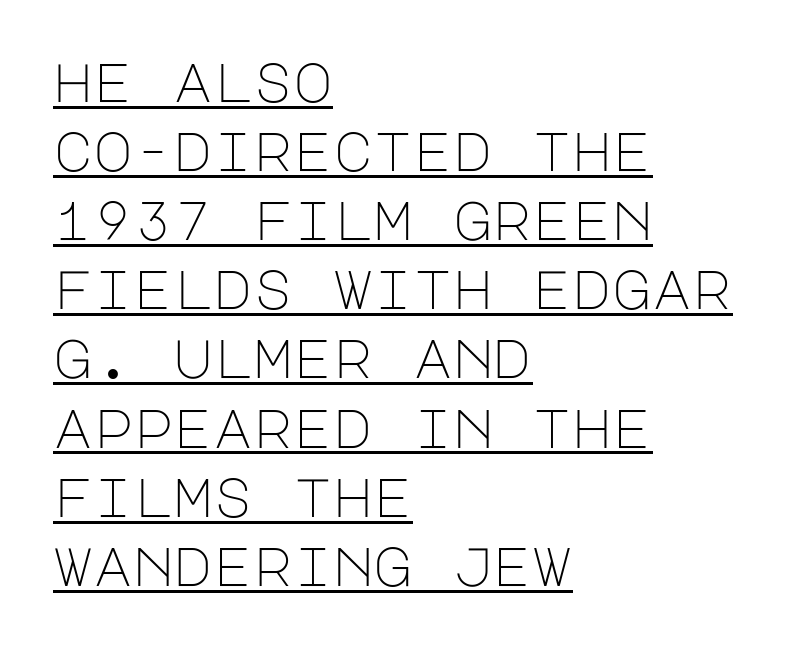
Q: Is the text bold? A: No.
Q: Is the text italic (slanted)? A: No, it is upright.
Q: Is the typeface a serif or a sans-serif typeface? A: Sans-serif.
Q: Is the text underlined? A: Yes.
Q: How is the paragraph aligned? A: Left-aligned.
Q: Is the spacing between letters normal or unusually wide? A: Normal.
Q: Is the spacing between lines tight, normal or loose? A: Normal.
Q: Width (condensed, normal, or wide)? A: Normal.
Q: Stroke contrast? A: Low.
Q: x-height? A: Large.
